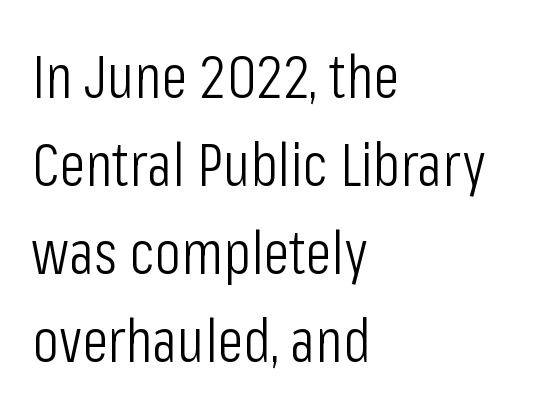
{"serif": "no", "italic": "no", "bold": "no", "weight": "light", "width": "condensed", "stroke_contrast": "low", "x_height": "medium", "monospaced": "no", "underline": "no", "align": "left", "line_spacing": "normal", "line_spacing_ratio": 1.44, "letter_spacing": "normal", "letter_spacing_em": 0.0, "glyph_px": 61}
